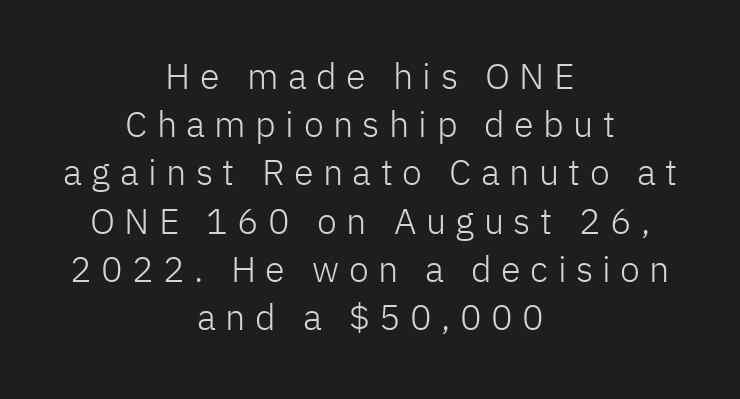
The image shows 36 px light sans-serif type, upright; set centered, normal line spacing (1.34x), unusually wide letter spacing (+0.26 em), not underlined; low stroke contrast and a medium x-height.
